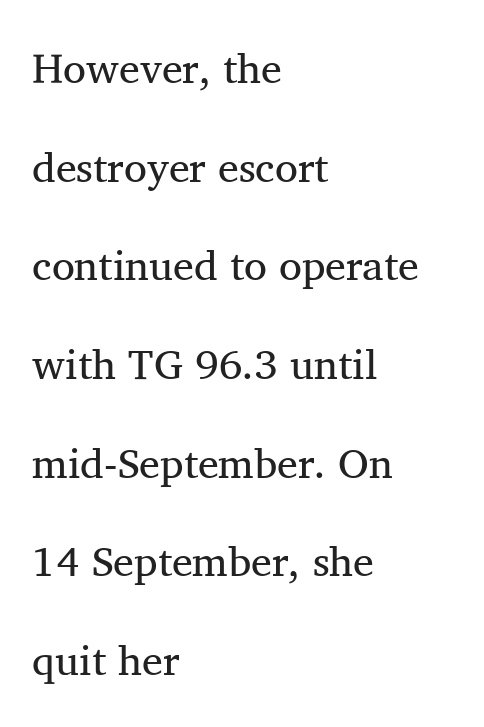
The image shows 42 px regular-weight serif type, upright; set left-aligned, loose line spacing (2.35x), normal letter spacing, not underlined; medium stroke contrast and a medium x-height.
